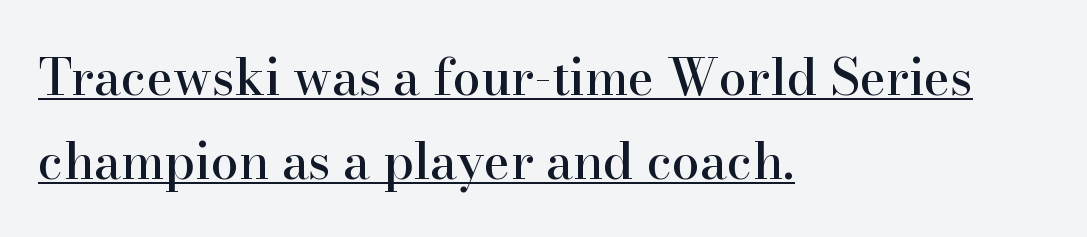
The image shows 50 px serif type, upright; set left-aligned, normal line spacing (1.68x), normal letter spacing, underlined; high stroke contrast and a small x-height.
